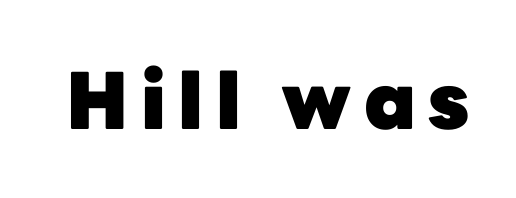
Quick note: underline off. Posture: upright roman. These lines are rendered in a variable-pitch font. Stroke terminals: plain, sans-serif. Typesetter's note: full bold, strokes at maximum text heaviness.
